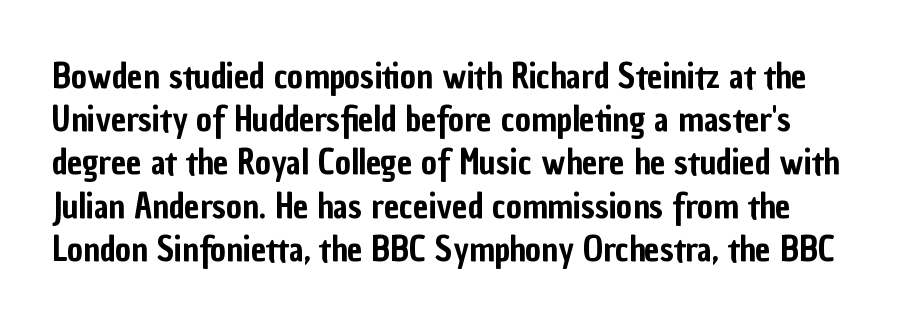
Beneath every word, the page is bare. Here the designer chose a conventional face with non-uniform glyph widths. If you drew a line through each stem, it would be perfectly vertical. The passage shown stacks its lines at a standard gap. Letter spacing: default.
